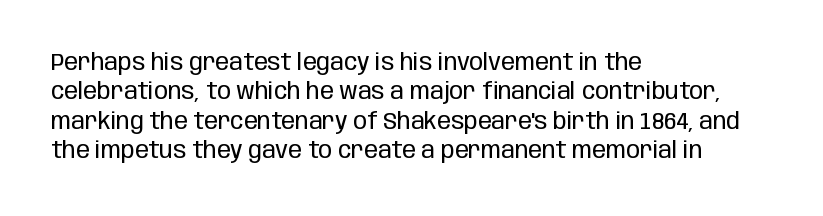
{"italic": "no", "bold": "no", "underline": "no", "align": "left", "line_spacing": "normal", "line_spacing_ratio": 1.28, "letter_spacing": "normal", "letter_spacing_em": 0.0, "glyph_px": 23}
